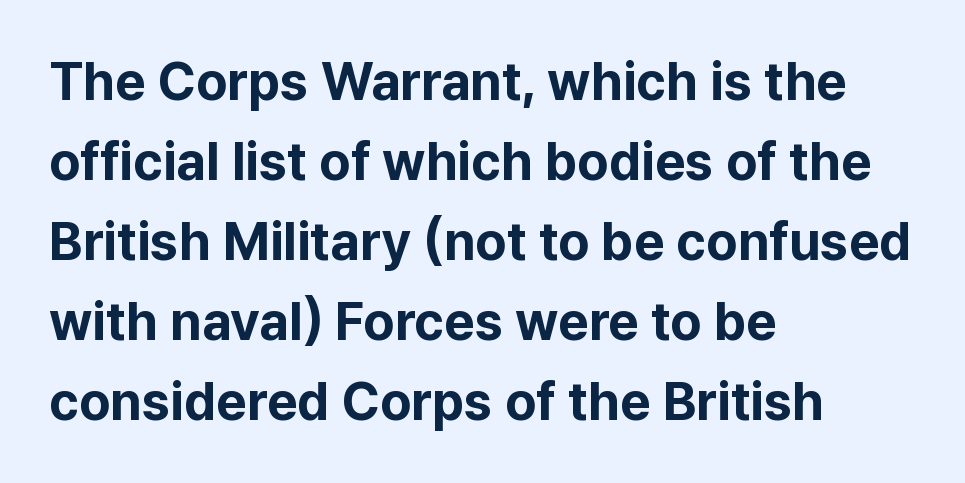
{"serif": "no", "italic": "no", "bold": "yes", "weight": "bold", "width": "normal", "stroke_contrast": "low", "x_height": "medium", "monospaced": "no", "underline": "no", "align": "left", "line_spacing": "normal", "line_spacing_ratio": 1.51, "letter_spacing": "normal", "letter_spacing_em": 0.0, "glyph_px": 53}
